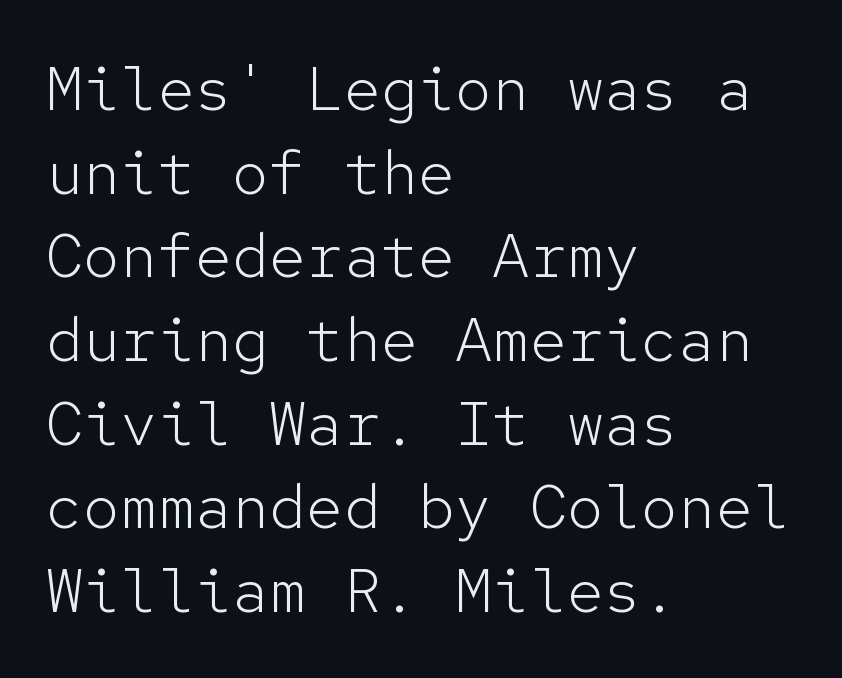
Rendered with straight, roman letterforms. Think standard paragraph weight, or any step lighter than that. Classification — sans serif. Looks like terminal output: every glyph gets an equal slot. Just letters on the line, the space beneath them empty.
